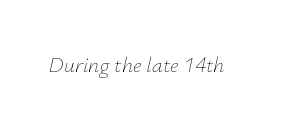
{"italic": "yes", "lean": "right", "slant_degrees": 12, "bold": "no", "underline": "no", "letter_spacing": "normal", "letter_spacing_em": 0.0, "glyph_px": 22}
